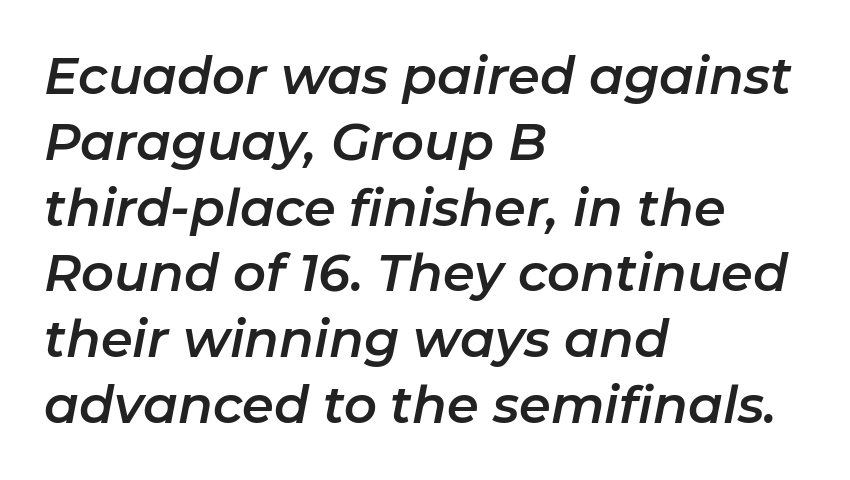
The typography opts for an oblique posture over an upright one. Character widths vary here, with narrow letters taking less room than wide ones. Horizontal alignment here is leftward, the default for most running prose. In terms of letterspacing, this is plain default setting.
